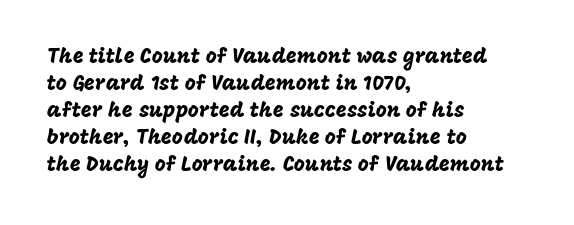
{"underline": "no", "align": "left", "line_spacing": "normal", "line_spacing_ratio": 1.29, "letter_spacing": "normal", "letter_spacing_em": 0.0, "glyph_px": 21}
